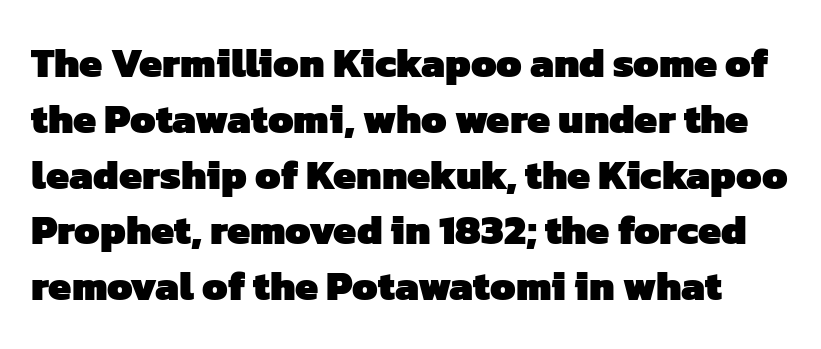
{"serif": "no", "bold": "yes", "weight": "heavy", "width": "normal", "stroke_contrast": "low", "x_height": "medium", "monospaced": "no", "underline": "no", "line_spacing": "normal", "line_spacing_ratio": 1.36, "letter_spacing": "normal", "letter_spacing_em": 0.0, "glyph_px": 41}
